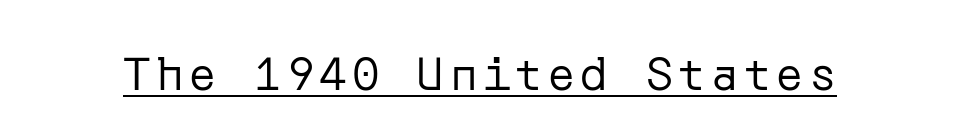
{"serif": "no", "italic": "no", "bold": "no", "weight": "regular", "width": "normal", "stroke_contrast": "low", "x_height": "medium", "underline": "yes", "glyph_px": 46}
